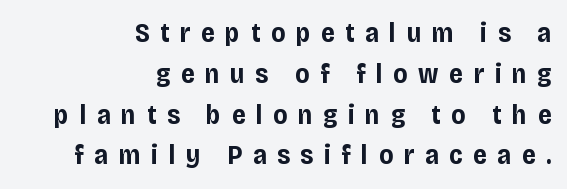
The image shows 27 px bold type, upright; set right-aligned, normal line spacing (1.51x), unusually wide letter spacing (+0.4 em), not underlined.
